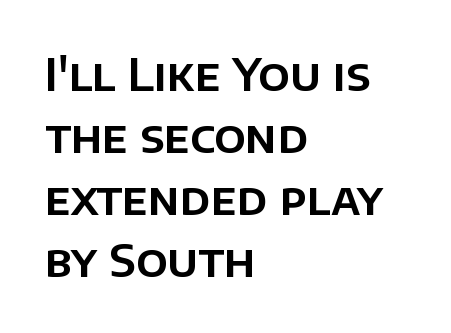
These lines keep a tight, regular rhythm from letter to letter. The string is rendered with underlining switched off. Think of a printed novel: that variable character pitch is what you see here. A typesetter would mark this as roman, not italic.
